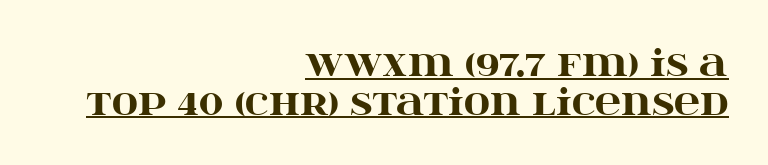
{"serif": "yes", "italic": "no", "bold": "yes", "weight": "heavy", "width": "wide", "stroke_contrast": "high", "x_height": "large", "monospaced": "no", "underline": "yes", "align": "right", "line_spacing": "tight", "line_spacing_ratio": 1.07, "letter_spacing": "normal", "letter_spacing_em": 0.0, "glyph_px": 36}
